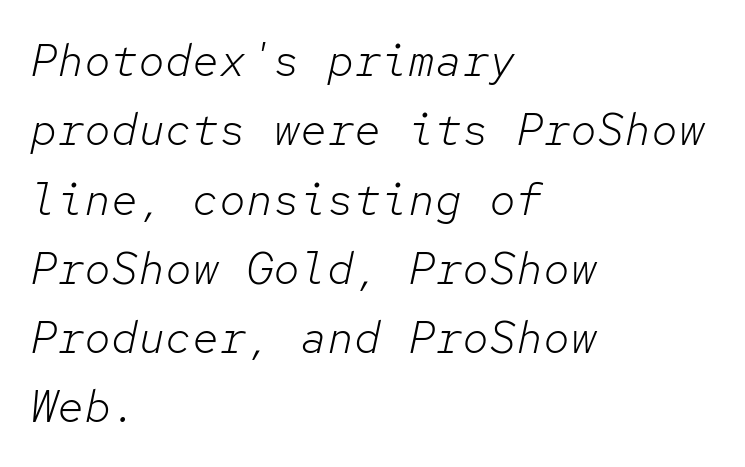
{"italic": "yes", "lean": "right", "slant_degrees": 12, "bold": "no", "weight": "light", "width": "normal", "stroke_contrast": "low", "x_height": "medium", "monospaced": "yes", "underline": "no", "align": "left", "line_spacing": "normal", "line_spacing_ratio": 1.54, "letter_spacing": "normal", "letter_spacing_em": 0.0, "glyph_px": 45}
